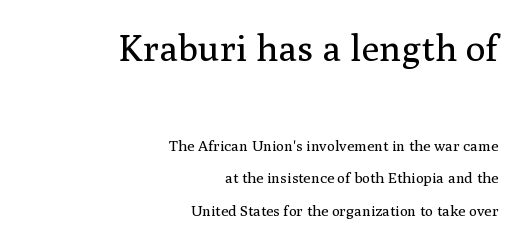
Words float on clear page, feet unadorned. Notice how the passage keeps a crisp vertical edge on the right only. You get the large type first, then a drop to smaller type. Font category for this specimen: serif. Honestly, the letter spacing is just normal — you wouldn't notice it. Heft: none added — not bold.
